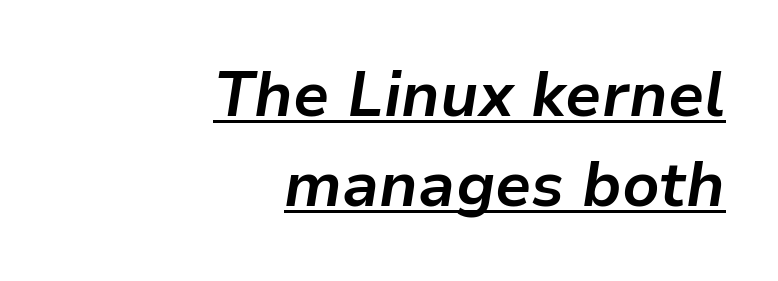
The image shows 62 px bold type, italic (leaning right); set right-aligned, normal line spacing (1.45x), normal letter spacing, underlined; low stroke contrast and a medium x-height.
